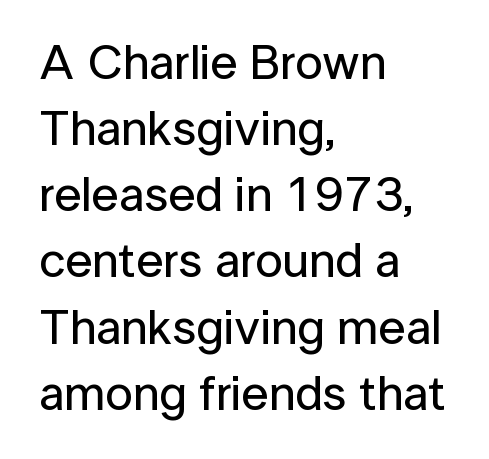
Q: Is the text italic (slanted)? A: No, it is upright.
Q: Is the typeface a serif or a sans-serif typeface? A: Sans-serif.
Q: Is the text underlined? A: No.
Q: How is the paragraph aligned? A: Left-aligned.
Q: Is the spacing between letters normal or unusually wide? A: Normal.
Q: Is the spacing between lines tight, normal or loose? A: Normal.
Q: Width (condensed, normal, or wide)? A: Normal.
Q: Stroke contrast? A: Low.
Q: x-height? A: Medium.
Q: Monospaced? A: No.
